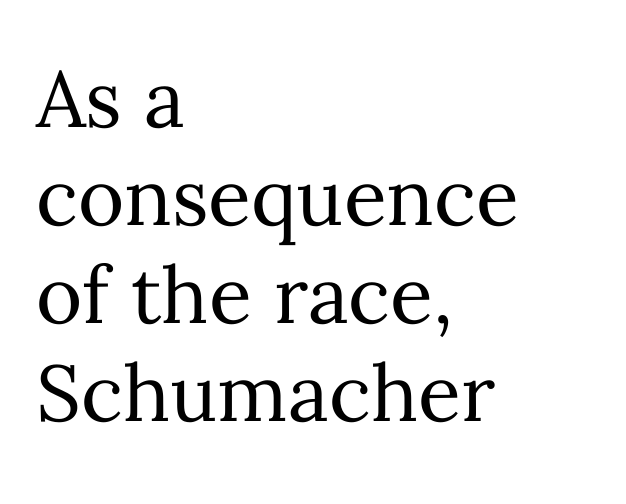
The image shows 79 px regular-weight type, upright; set left-aligned, line spacing 1.24x, normal letter spacing, not underlined; medium stroke contrast and a medium x-height.
